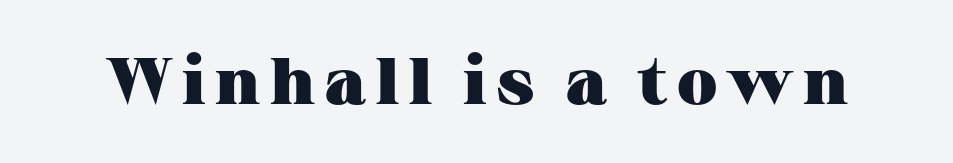
A typesetter would call this proportional, since set widths differ per character. Set as a true bold cut, around the 700 mark. Small tapered or slab feet sit at the stroke ends, so this counts as serif. Rendered with straight, roman letterforms. Underlining? Definitely not there.
